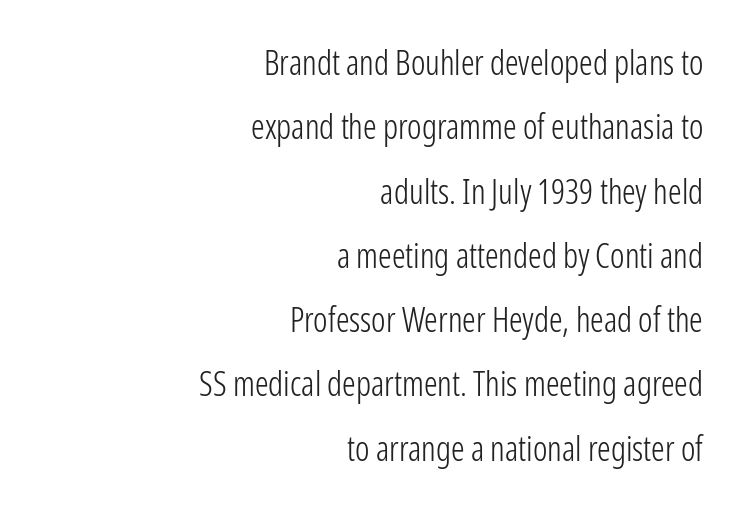
{"serif": "no", "italic": "no", "bold": "no", "weight": "light", "width": "condensed", "stroke_contrast": "low", "x_height": "medium", "monospaced": "no", "underline": "no", "align": "right", "line_spacing_ratio": 1.89, "letter_spacing": "normal", "letter_spacing_em": 0.0, "glyph_px": 34}
